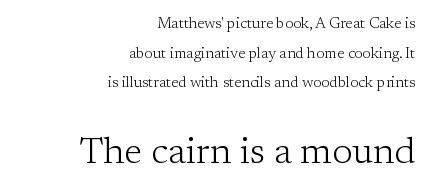
The image shows 37 px light serif type, upright; set right-aligned, loose line spacing (1.98x), normal letter spacing, not underlined; the second (bottom) block is 2.47x larger; low stroke contrast and a medium x-height.
